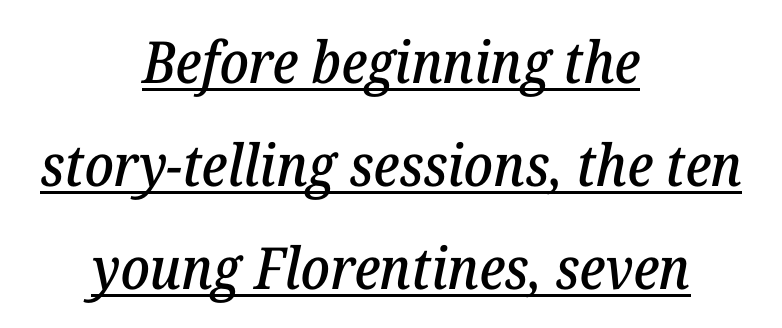
Q: Is the text italic (slanted)? A: Yes, it leans right by about 12 degrees.
Q: Is the typeface a serif or a sans-serif typeface? A: Serif.
Q: Is the text underlined? A: Yes.
Q: How is the paragraph aligned? A: Centered.
Q: Is the spacing between letters normal or unusually wide? A: Normal.
Q: Width (condensed, normal, or wide)? A: Normal.
Q: Stroke contrast? A: Low.
Q: x-height? A: Medium.
Q: Monospaced? A: No.
